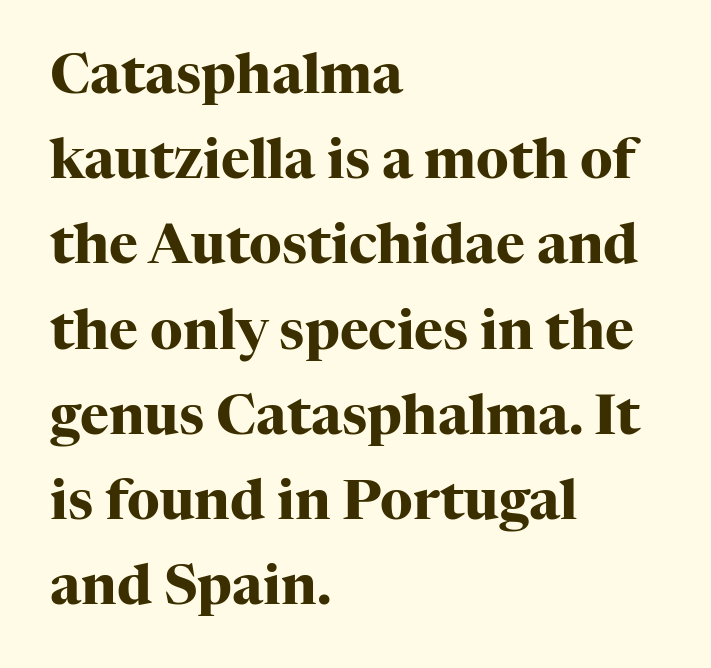
{"serif": "yes", "italic": "no", "bold": "yes", "weight": "heavy", "width": "normal", "stroke_contrast": "high", "x_height": "medium", "monospaced": "no", "underline": "no", "align": "left", "line_spacing": "normal", "line_spacing_ratio": 1.55, "letter_spacing": "normal", "letter_spacing_em": 0.0, "glyph_px": 55}
